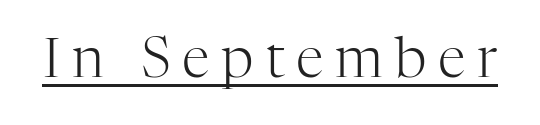
The image shows 56 px light serif type, upright; set unusually wide letter spacing (+0.21 em), underlined; high stroke contrast and a medium x-height.
